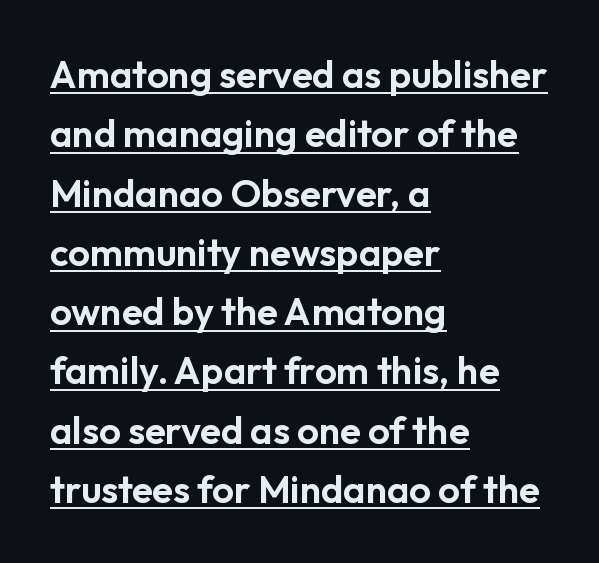
{"serif": "no", "italic": "no", "width": "normal", "stroke_contrast": "low", "x_height": "medium", "monospaced": "no", "underline": "yes", "align": "left", "line_spacing": "normal", "line_spacing_ratio": 1.56, "letter_spacing": "normal", "letter_spacing_em": 0.0, "glyph_px": 38}
